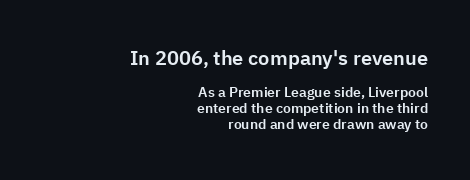
Vertical strokes here are truly vertical. Does the bottom block carry the larger type? No, the top block does. The foot of each line stays bare and open. You could call the tracking neutral — neither tight nor loose. This sample is right-justified, so line beginnings fall wherever the words allow.
